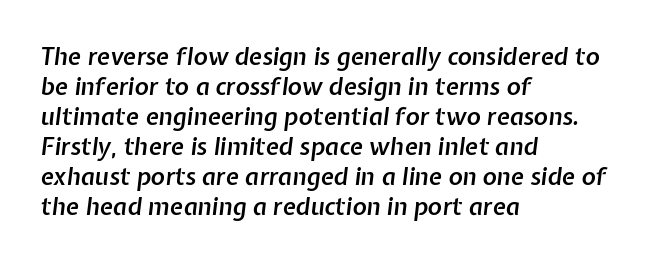
Any mark beneath the type? The region is blank. Summary of weight: moderately heavy, a semibold. There is no visible air inserted between adjacent glyphs. The typography opts for an oblique posture over an upright one. The passage shown stacks its lines at a standard gap. The setting favours the left margin, as ordinary paragraphs usually do.
